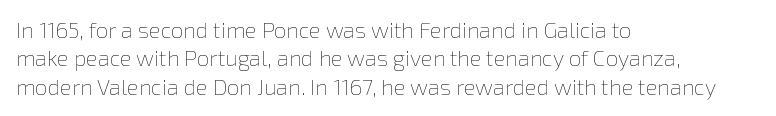
Rule under the text: the space is simply empty. Honestly, the letter spacing is just normal — you wouldn't notice it. The font's upright variant was chosen for this text. The strokes are not fattened; the text isn't bold. Layout note: lines flush left. The designer left line spacing at the default.
